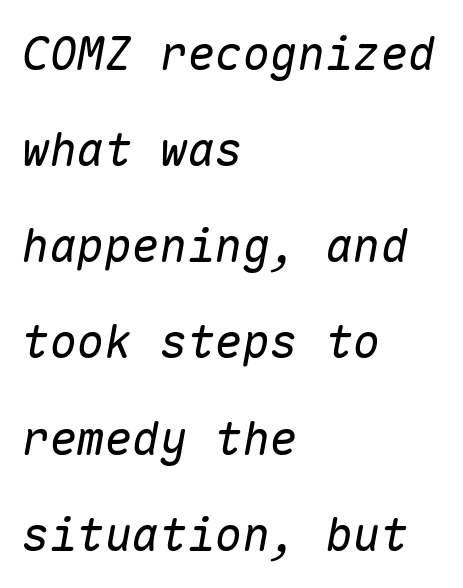
Q: Is the text bold? A: No.
Q: Is the text italic (slanted)? A: Yes, it leans right by about 10 degrees.
Q: Is the text underlined? A: No.
Q: How is the paragraph aligned? A: Left-aligned.
Q: Is the spacing between letters normal or unusually wide? A: Normal.
Q: Is the spacing between lines tight, normal or loose? A: Loose.
Q: Width (condensed, normal, or wide)? A: Normal.
Q: Stroke contrast? A: Low.
Q: x-height? A: Medium.
Q: Monospaced? A: Yes.
